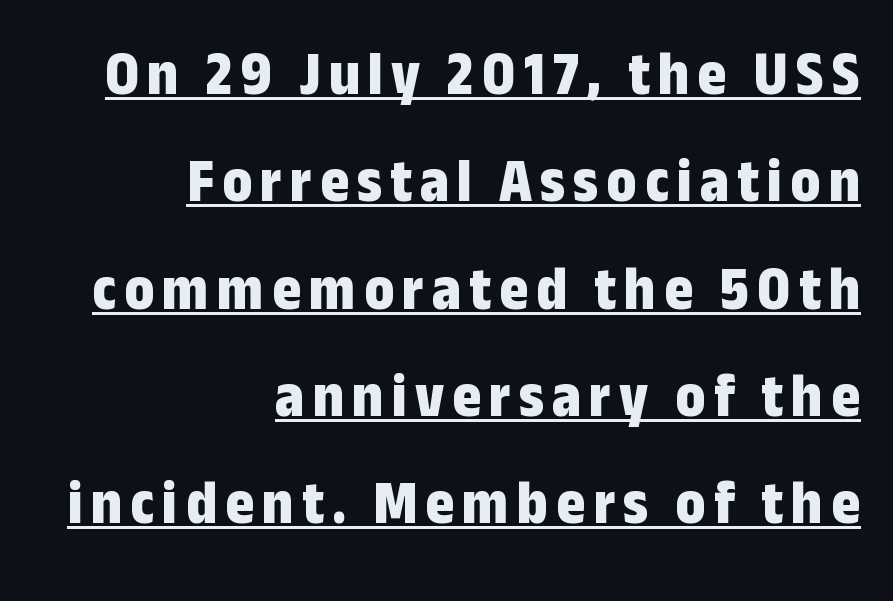
Q: Is the text bold? A: Yes.
Q: Is the text italic (slanted)? A: No, it is upright.
Q: Is the typeface a serif or a sans-serif typeface? A: Sans-serif.
Q: Is the text underlined? A: Yes.
Q: How is the paragraph aligned? A: Right-aligned.
Q: Width (condensed, normal, or wide)? A: Condensed.
Q: Stroke contrast? A: Low.
Q: x-height? A: Medium.
Q: Monospaced? A: No.
